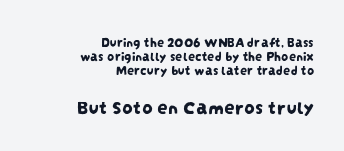
Q: Is the text underlined? A: No.
Q: How is the paragraph aligned? A: Right-aligned.
Q: Is the spacing between letters normal or unusually wide? A: Normal.
Q: Is the spacing between lines tight, normal or loose? A: Tight.
Q: Which block of text is set in a larger size, the first (top) or the second (bottom)? A: The second (bottom) one.
